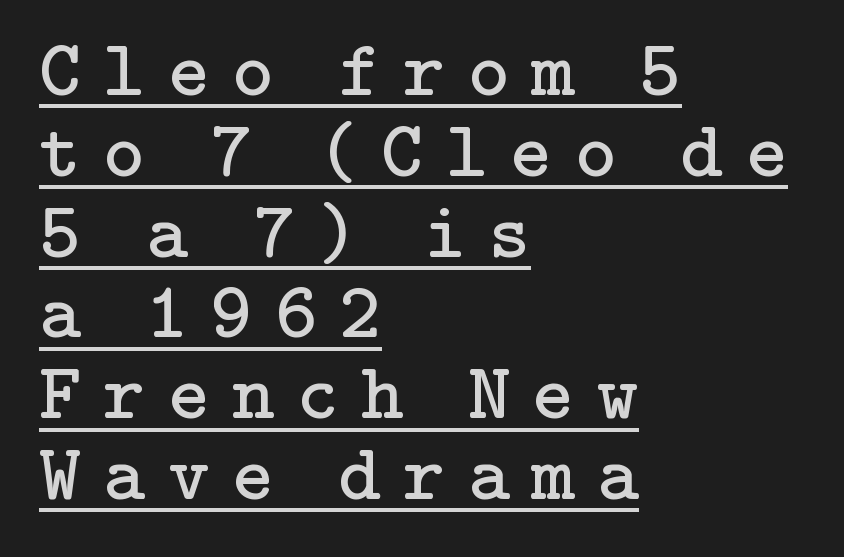
Q: Is the text bold? A: No.
Q: Is the text italic (slanted)? A: No, it is upright.
Q: Is the typeface a serif or a sans-serif typeface? A: Serif.
Q: Is the text underlined? A: Yes.
Q: How is the paragraph aligned? A: Left-aligned.
Q: Is the spacing between letters normal or unusually wide? A: Unusually wide.
Q: Is the spacing between lines tight, normal or loose? A: Tight.
Q: Width (condensed, normal, or wide)? A: Normal.
Q: Stroke contrast? A: Low.
Q: x-height? A: Medium.
